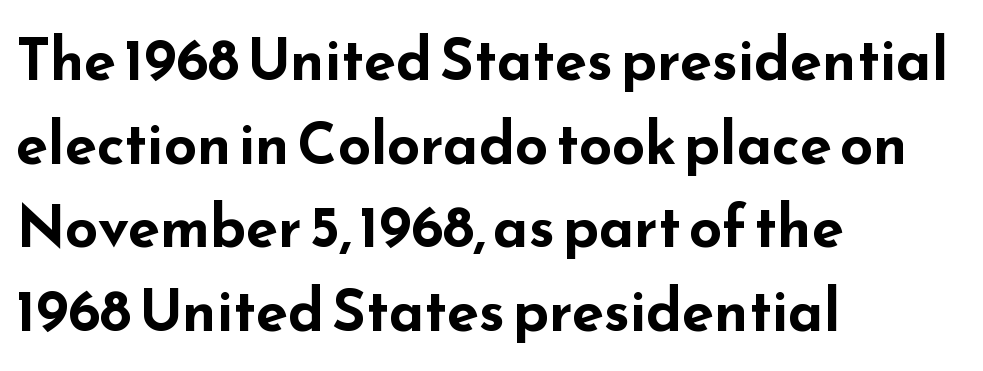
Q: Is the text bold? A: Yes.
Q: Is the text italic (slanted)? A: No, it is upright.
Q: Is the typeface a serif or a sans-serif typeface? A: Sans-serif.
Q: Is the text underlined? A: No.
Q: How is the paragraph aligned? A: Left-aligned.
Q: Is the spacing between letters normal or unusually wide? A: Normal.
Q: Is the spacing between lines tight, normal or loose? A: Normal.
Q: Width (condensed, normal, or wide)? A: Wide.
Q: Stroke contrast? A: Low.
Q: x-height? A: Small.
Q: Monospaced? A: No.
